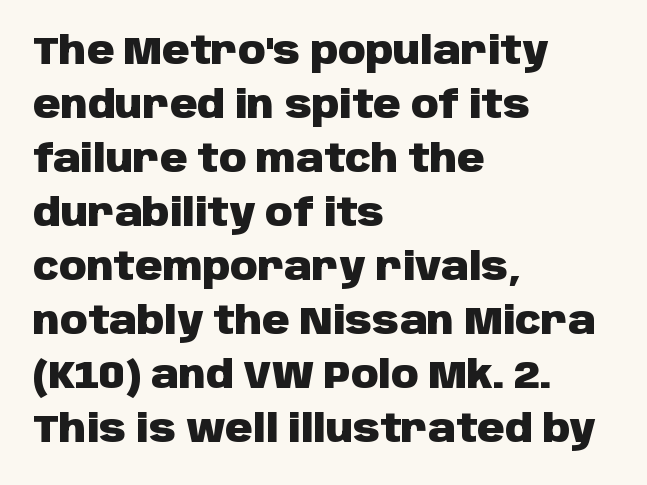
Look at the bottom of the vertical strokes: they stop flat, with no serifs. The rows are spaced the way most documents space them. In terms of letterspacing, this is plain default setting. A full-strength bold gives these letters their thick strokes.
